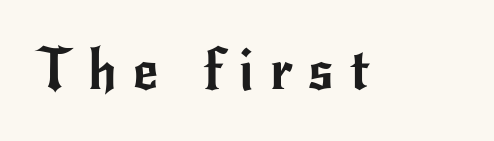
Q: Is the text italic (slanted)? A: No, it is upright.
Q: Is the typeface a serif or a sans-serif typeface? A: Sans-serif.
Q: Is the text underlined? A: No.
Q: Is the spacing between letters normal or unusually wide? A: Unusually wide.
Q: Width (condensed, normal, or wide)? A: Normal.
Q: Stroke contrast? A: Low.
Q: x-height? A: Small.
Q: Monospaced? A: No.
